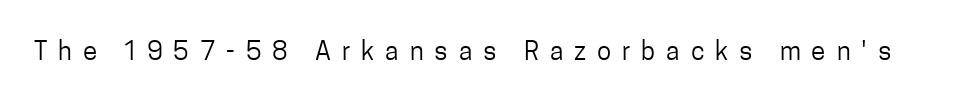
The image shows 26 px text type, upright; set unusually wide letter spacing (+0.42 em), not underlined.
